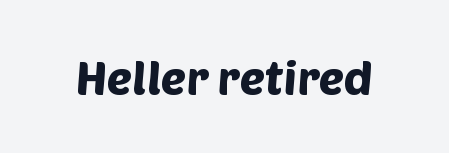
Q: Is the typeface a serif or a sans-serif typeface? A: Sans-serif.
Q: Is the text underlined? A: No.
Q: Is the spacing between letters normal or unusually wide? A: Normal.
Q: Width (condensed, normal, or wide)? A: Normal.
Q: Stroke contrast? A: Low.
Q: x-height? A: Large.
Q: Monospaced? A: No.
